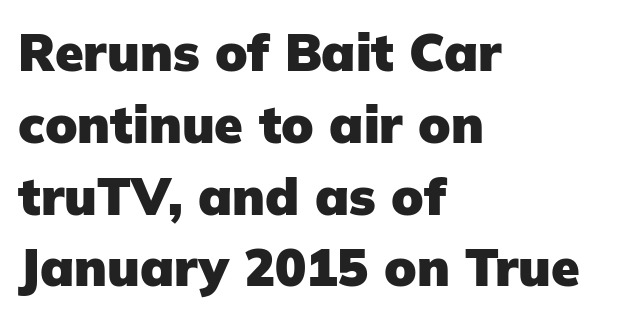
The image shows 52 px heavy sans-serif type, upright; set left-aligned, normal line spacing (1.38x), normal letter spacing, not underlined; low stroke contrast and a medium x-height.
